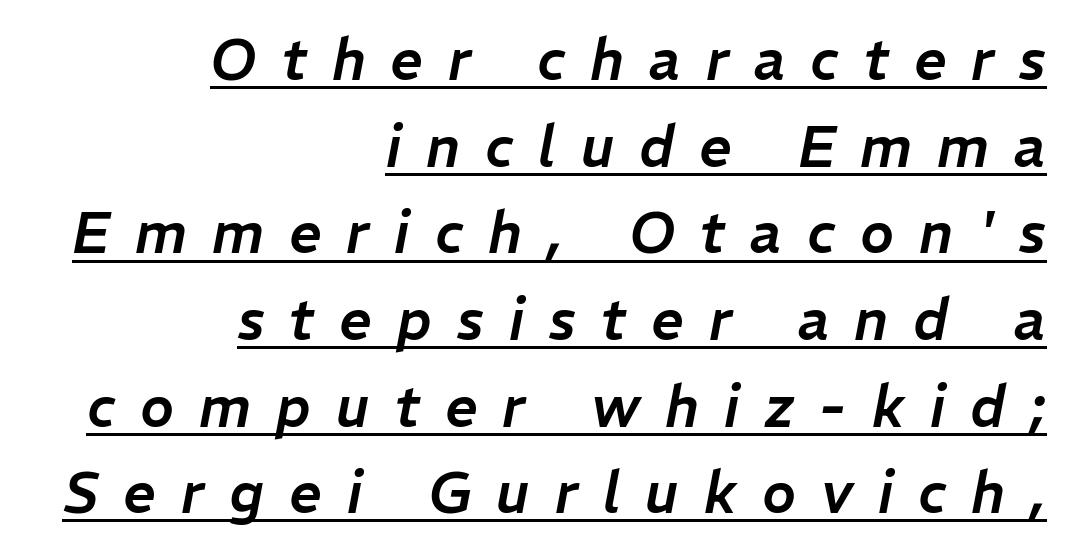
The words here are underlined. Think of a printed novel: that variable character pitch is what you see here. The rendering inserts visible extra space after every character. The axis of the letterforms is tilted away from vertical. The designer left line spacing at the default.
